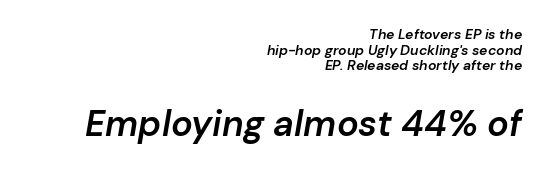
Size hierarchy here favors the trailing block over the leading one. There's an unmistakable incline to the writing here. Successive baselines arrive quickly, one right under another. A typesetter would call this proportional, since set widths differ per character. Each word holds together tightly as a unit, with standard inter-letter gaps.
